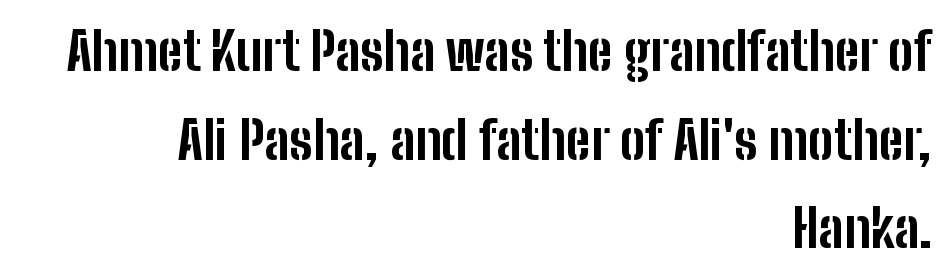
Q: Is the text bold? A: Yes.
Q: Is the text italic (slanted)? A: No, it is upright.
Q: Is the typeface a serif or a sans-serif typeface? A: Sans-serif.
Q: Is the text underlined? A: No.
Q: How is the paragraph aligned? A: Right-aligned.
Q: Is the spacing between letters normal or unusually wide? A: Normal.
Q: Is the spacing between lines tight, normal or loose? A: Normal.
Q: Width (condensed, normal, or wide)? A: Condensed.
Q: Stroke contrast? A: Low.
Q: x-height? A: Medium.
Q: Monospaced? A: No.
